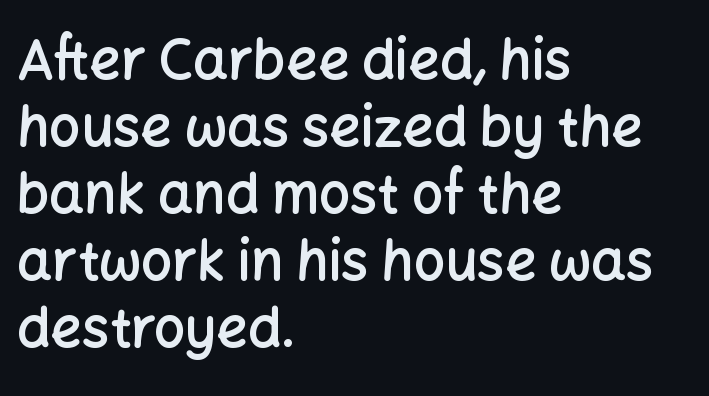
Q: Is the text bold? A: Semi-bold.
Q: Is the text italic (slanted)? A: No, it is upright.
Q: Is the typeface a serif or a sans-serif typeface? A: Sans-serif.
Q: Is the text underlined? A: No.
Q: How is the paragraph aligned? A: Left-aligned.
Q: Is the spacing between letters normal or unusually wide? A: Normal.
Q: Width (condensed, normal, or wide)? A: Normal.
Q: Stroke contrast? A: Low.
Q: x-height? A: Medium.
Q: Monospaced? A: No.
